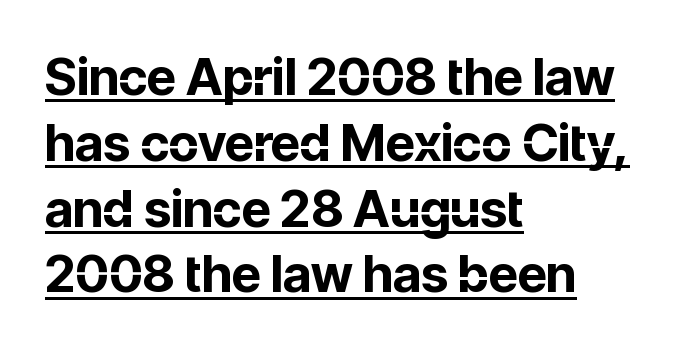
Q: Is the text bold? A: Yes.
Q: Is the text italic (slanted)? A: No, it is upright.
Q: Is the typeface a serif or a sans-serif typeface? A: Sans-serif.
Q: Is the text underlined? A: Yes.
Q: How is the paragraph aligned? A: Left-aligned.
Q: Is the spacing between letters normal or unusually wide? A: Normal.
Q: Is the spacing between lines tight, normal or loose? A: Normal.
Q: Width (condensed, normal, or wide)? A: Normal.
Q: Stroke contrast? A: Low.
Q: x-height? A: Medium.
Q: Monospaced? A: No.
